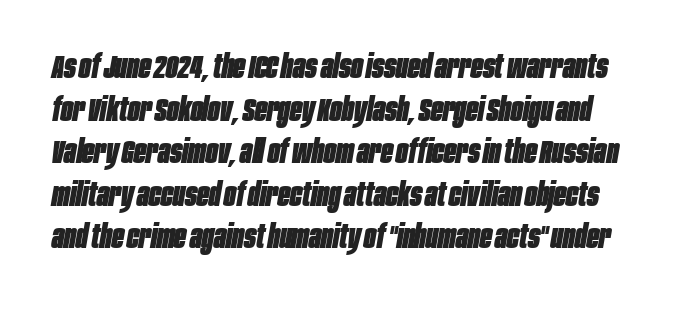
This sample has the flowing, uneven cadence of proportional lettering. Anything drawn beneath the words? Only blank space. The letters are slanted; this is an italic face. Whoever set this chose a conventional vertical rhythm. Heavy-handed strokes throughout: this text is bold. Spacing between characters is what you'd get straight out of the box.
